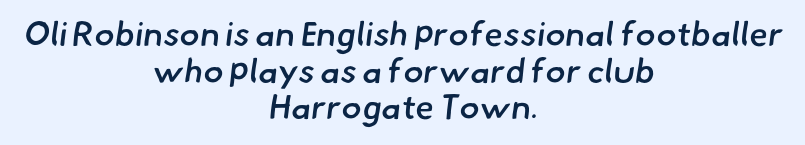
{"serif": "no", "bold": "semi", "weight": "semibold", "width": "normal", "stroke_contrast": "low", "x_height": "small", "monospaced": "no", "underline": "no", "align": "center", "line_spacing": "tight", "line_spacing_ratio": 1.08, "letter_spacing": "normal", "letter_spacing_em": 0.0, "glyph_px": 34}
